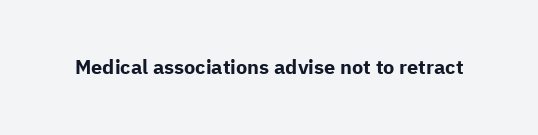
{"italic": "no", "bold": "yes", "underline": "no", "letter_spacing": "normal", "letter_spacing_em": 0.0, "glyph_px": 20}
